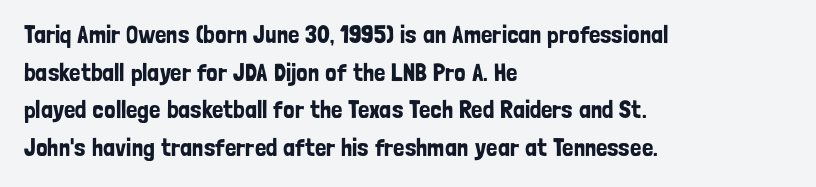
The image shows 25 px text type, upright; set left-aligned, normal line spacing (1.51x), normal letter spacing, not underlined.
